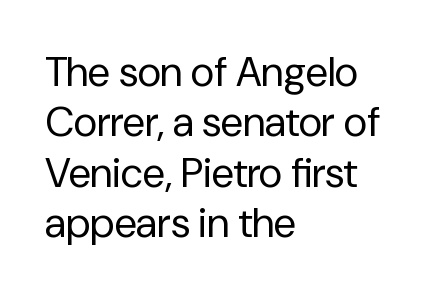
The ragged edge is on the right, which tells us the setting is flush left. The passage shown is typed in a proportional face where columns would drift. Nothing heavy about these letters — not bold at all. Vertical strokes here are truly vertical. The letters sit at their default tracking, neither squeezed nor spread. The glyphs in this specimen are sans serif.
